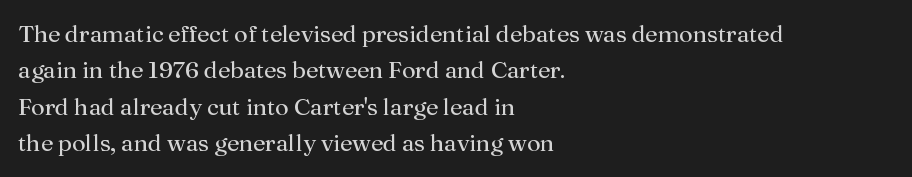
Q: Is the text bold? A: No.
Q: Is the text italic (slanted)? A: No, it is upright.
Q: Is the text underlined? A: No.
Q: How is the paragraph aligned? A: Left-aligned.
Q: Is the spacing between letters normal or unusually wide? A: Normal.
Q: Is the spacing between lines tight, normal or loose? A: Normal.
